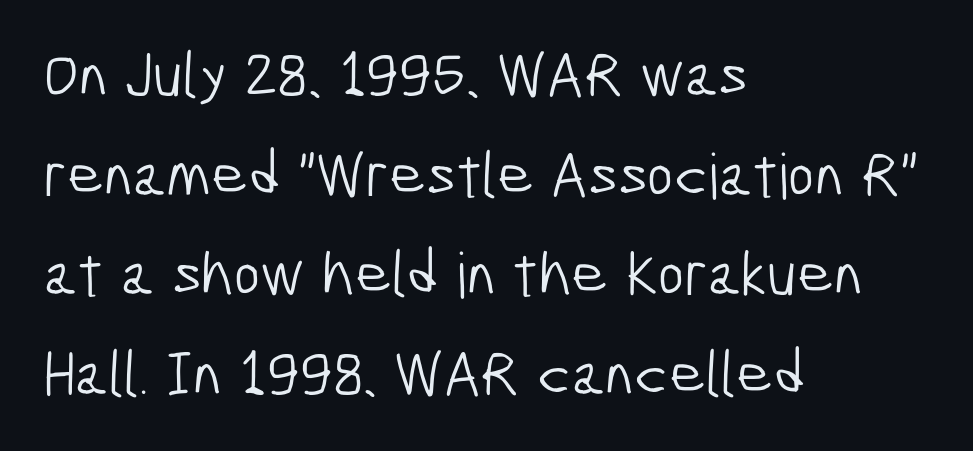
{"serif": "no", "bold": "no", "weight": "light", "width": "condensed", "stroke_contrast": "low", "x_height": "medium", "monospaced": "no", "underline": "no", "align": "left", "line_spacing": "normal", "line_spacing_ratio": 1.58, "letter_spacing": "normal", "letter_spacing_em": 0.0, "glyph_px": 63}
